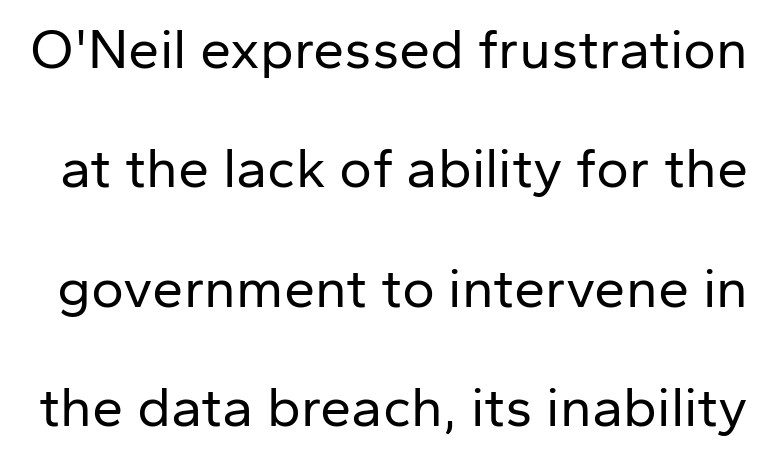
In terms of letterform style, serifs are entirely absent. Weight: not bold — regular or lighter. Quick note: not italic, upright. Do the characters align in a grid? No, the font is proportional.
